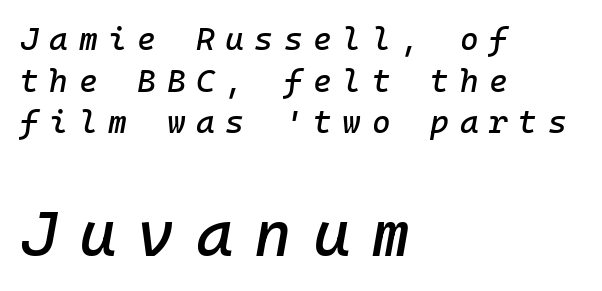
The image shows 64 px text type, italic (leaning right); set left-aligned, normal line spacing (1.3x), unusually wide letter spacing (+0.33 em), not underlined; the second (bottom) block is 2.0x larger; low stroke contrast and a medium x-height.
